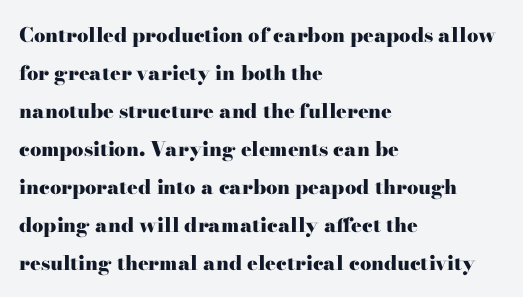
Q: Is the text bold? A: Yes.
Q: Is the text italic (slanted)? A: No, it is upright.
Q: Is the text underlined? A: No.
Q: How is the paragraph aligned? A: Left-aligned.
Q: Is the spacing between letters normal or unusually wide? A: Normal.
Q: Is the spacing between lines tight, normal or loose? A: Loose.
